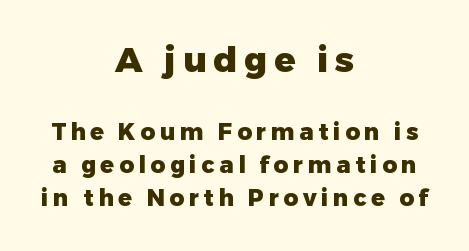
{"serif": "no", "italic": "no", "bold": "yes", "weight": "heavy", "width": "normal", "stroke_contrast": "low", "x_height": "medium", "monospaced": "no", "underline": "no", "align": "center", "line_spacing": "normal", "line_spacing_ratio": 1.45, "letter_spacing": "wide", "letter_spacing_em": 0.2, "larger_block": "first", "size_ratio": 1.52, "glyph_px": 35}
